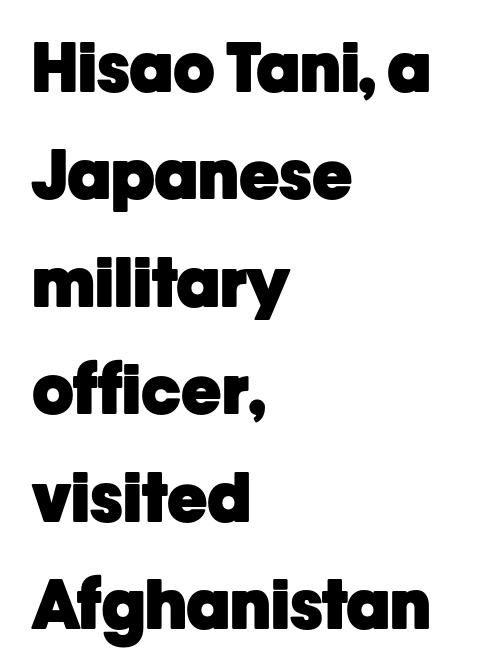
Q: Is the text bold? A: Yes.
Q: Is the text italic (slanted)? A: No, it is upright.
Q: Is the typeface a serif or a sans-serif typeface? A: Sans-serif.
Q: Is the text underlined? A: No.
Q: How is the paragraph aligned? A: Left-aligned.
Q: Is the spacing between letters normal or unusually wide? A: Normal.
Q: Is the spacing between lines tight, normal or loose? A: Normal.
Q: Width (condensed, normal, or wide)? A: Normal.
Q: Stroke contrast? A: Low.
Q: x-height? A: Medium.
Q: Monospaced? A: No.
